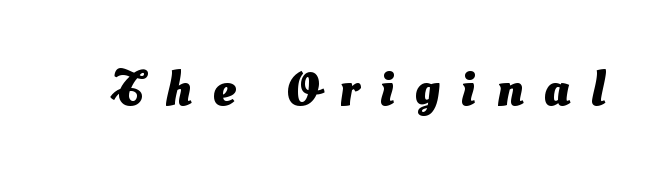
Q: Is the text bold? A: Yes.
Q: Is the typeface a serif or a sans-serif typeface? A: Sans-serif.
Q: Is the text underlined? A: No.
Q: Is the spacing between letters normal or unusually wide? A: Unusually wide.
Q: Width (condensed, normal, or wide)? A: Normal.
Q: Stroke contrast? A: Medium.
Q: x-height? A: Small.
Q: Monospaced? A: No.
